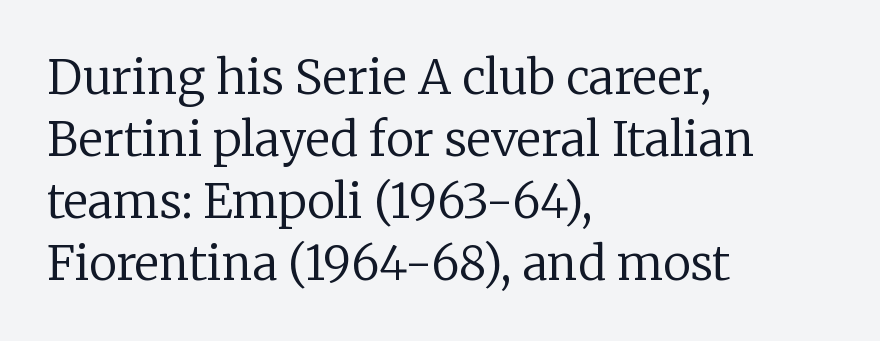
{"serif": "yes", "italic": "no", "bold": "no", "weight": "regular", "width": "normal", "stroke_contrast": "low", "x_height": "medium", "monospaced": "no", "underline": "no", "align": "left", "line_spacing": "normal", "line_spacing_ratio": 1.32, "letter_spacing": "normal", "letter_spacing_em": 0.0, "glyph_px": 47}
